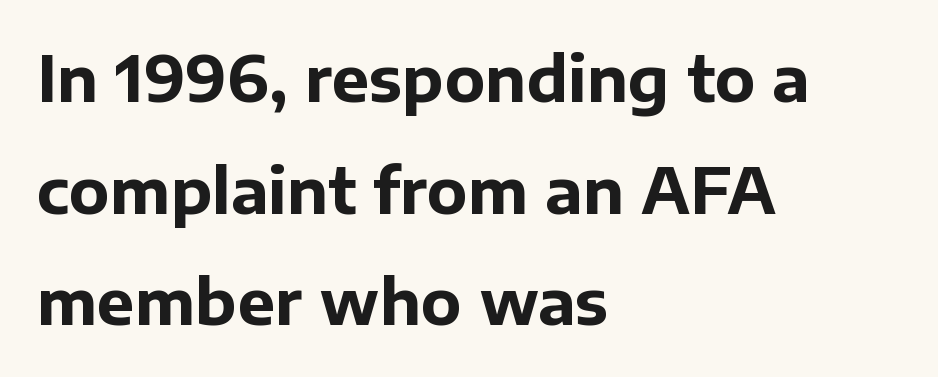
{"serif": "no", "italic": "no", "bold": "yes", "weight": "bold", "width": "normal", "stroke_contrast": "low", "x_height": "medium", "monospaced": "no", "underline": "no", "align": "left", "line_spacing_ratio": 1.77, "letter_spacing": "normal", "letter_spacing_em": 0.0, "glyph_px": 63}
